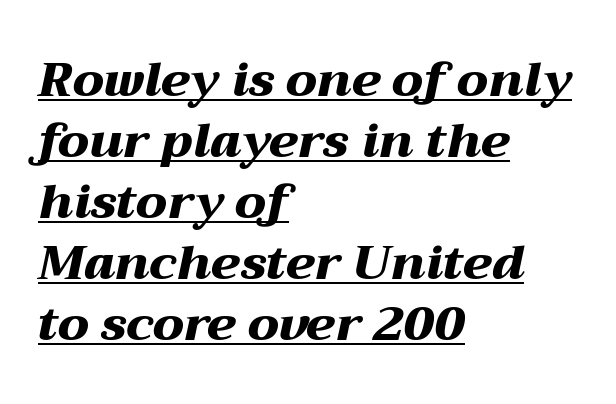
The passage shown is emphatically bold. Is the block centered? No — it sits flush against the left margin. Interline gaps are of average width in this sample. Style check: oblique. Inter-character spacing is left at the font's built-in metrics.
